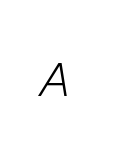
{"italic": "yes", "lean": "right", "slant_degrees": 13, "bold": "no", "weight": "light", "width": "normal", "stroke_contrast": "low", "x_height": "medium", "monospaced": "no", "underline": "no", "letter_spacing": "wide", "letter_spacing_em": 0.24, "glyph_px": 50}
